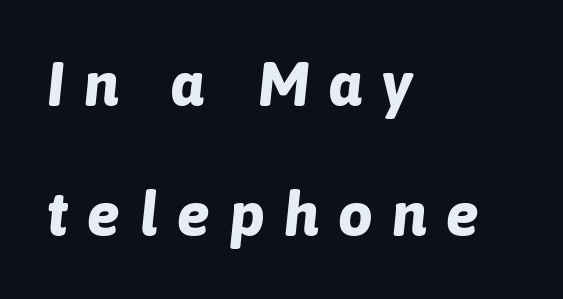
The image shows 61 px bold type, italic (leaning right); set left-aligned, loose line spacing (2.13x), unusually wide letter spacing (+0.32 em), not underlined; low stroke contrast and a medium x-height.
